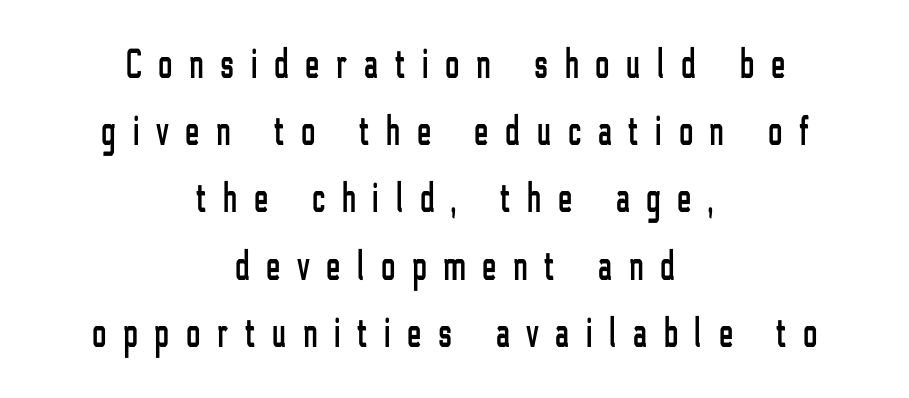
{"serif": "no", "italic": "no", "width": "condensed", "stroke_contrast": "low", "x_height": "medium", "monospaced": "no", "underline": "no", "align": "center", "line_spacing": "normal", "line_spacing_ratio": 1.6, "letter_spacing": "wide", "letter_spacing_em": 0.41, "glyph_px": 42}
